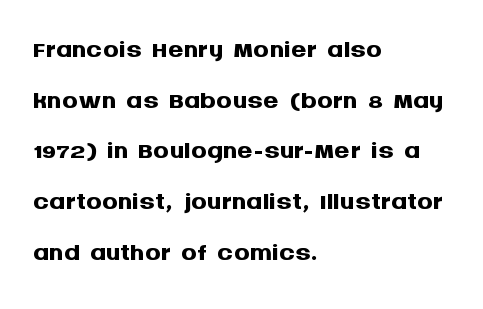
The image shows 39 px semibold sans-serif type, upright; set left-aligned, normal line spacing (1.3x), normal letter spacing, not underlined; medium stroke contrast and a large x-height.
